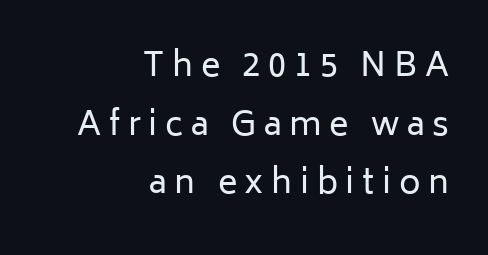
You could not count columns in this text — the font is proportionally spaced. The strip under each line holds only bare page. This is roman type, the default non-slanted kind. This is not heavy type; no bold has been used.
